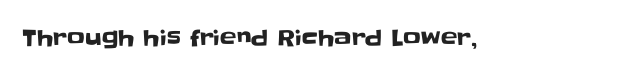
The image shows 22 px text type, upright; set normal letter spacing, not underlined.
